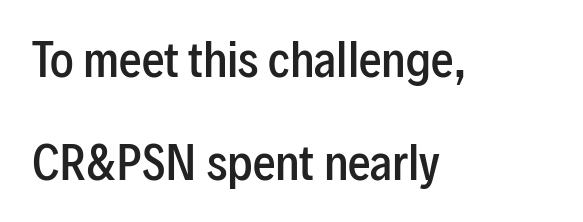
The image shows 45 px semibold, condensed sans-serif type, upright; set left-aligned, loose line spacing (2.28x), normal letter spacing, not underlined; low stroke contrast and a medium x-height.
